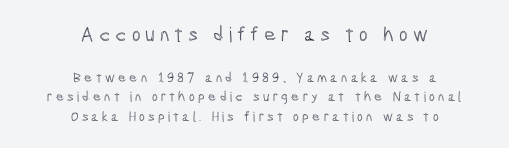
Q: Is the text italic (slanted)? A: No, it is upright.
Q: Is the text underlined? A: No.
Q: How is the paragraph aligned? A: Centered.
Q: Is the spacing between letters normal or unusually wide? A: Unusually wide.
Q: Is the spacing between lines tight, normal or loose? A: Normal.
Q: Which block of text is set in a larger size, the first (top) or the second (bottom)? A: The first (top) one.
